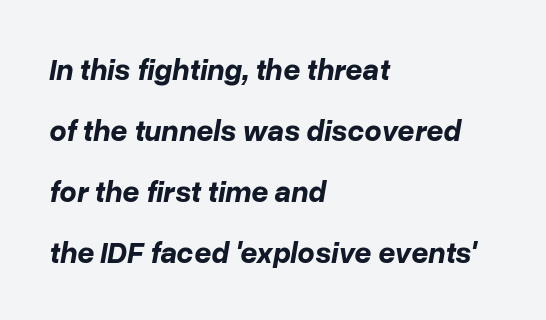
The image shows 30 px bold type, italic (leaning right); set left-aligned, loose line spacing (2.03x), normal letter spacing, not underlined; low stroke contrast and a medium x-height.
